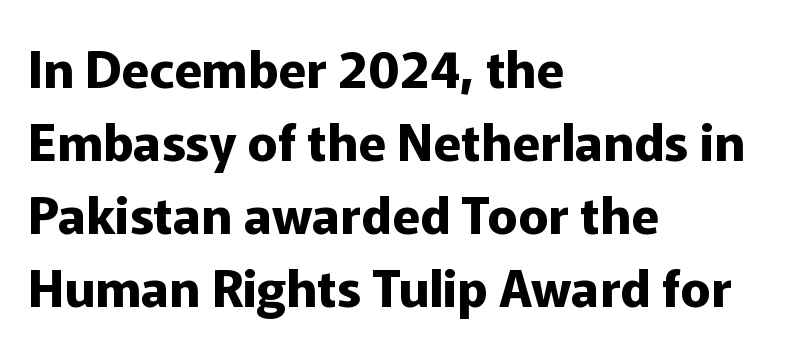
{"serif": "no", "italic": "no", "bold": "yes", "weight": "bold", "width": "normal", "stroke_contrast": "low", "x_height": "medium", "monospaced": "no", "underline": "no", "align": "left", "line_spacing": "normal", "line_spacing_ratio": 1.43, "letter_spacing": "normal", "letter_spacing_em": 0.0, "glyph_px": 51}
